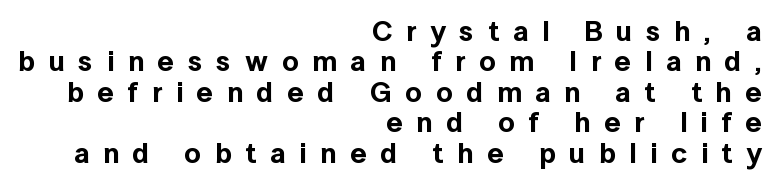
This rendering widens character spacing well past its baseline value. Baseline-to-baseline distance is barely more than the letter height. What kind of face is this? One without serifs — a sans. The typesetter chose a ragged-left arrangement here. The font's upright variant was chosen for this text.
